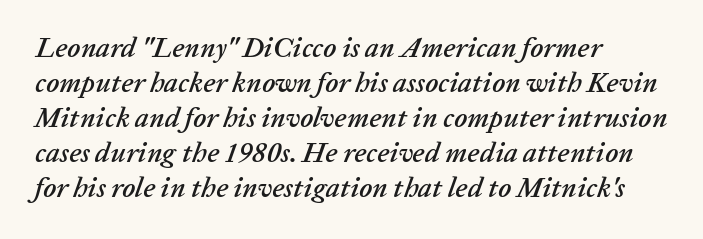
{"italic": "yes", "lean": "right", "slant_degrees": 20, "width": "normal", "stroke_contrast": "low", "x_height": "medium", "monospaced": "no", "underline": "no", "align": "left", "line_spacing": "normal", "line_spacing_ratio": 1.25, "letter_spacing": "normal", "letter_spacing_em": 0.0, "glyph_px": 28}
